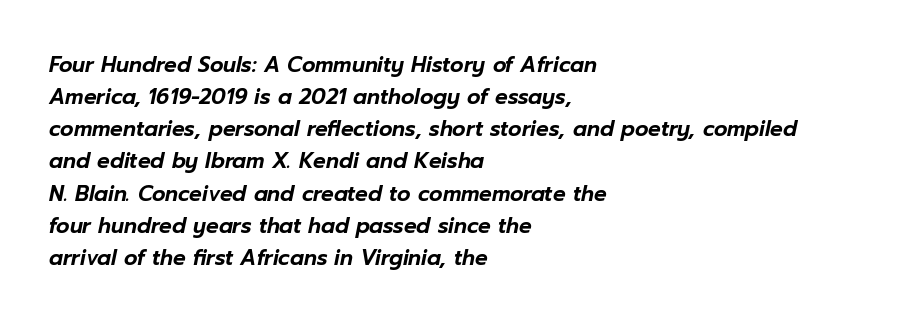
The image shows 21 px text type, italic (leaning right); set left-aligned, normal line spacing (1.53x), normal letter spacing, not underlined.
